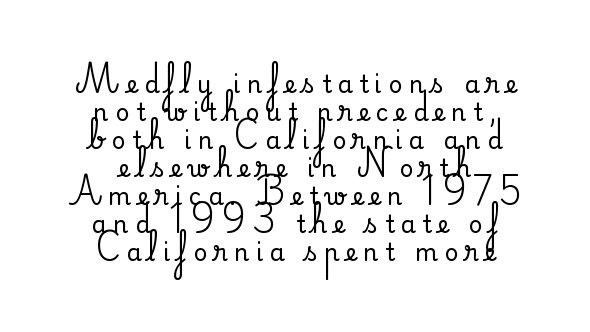
Q: Is the text italic (slanted)? A: No, it is upright.
Q: Is the text underlined? A: No.
Q: How is the paragraph aligned? A: Centered.
Q: Is the spacing between letters normal or unusually wide? A: Unusually wide.
